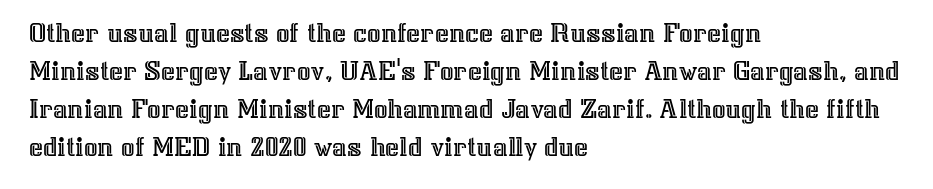
Q: Is the text italic (slanted)? A: No, it is upright.
Q: Is the text underlined? A: No.
Q: How is the paragraph aligned? A: Left-aligned.
Q: Is the spacing between letters normal or unusually wide? A: Normal.
Q: Is the spacing between lines tight, normal or loose? A: Normal.
Q: Width (condensed, normal, or wide)? A: Normal.
Q: x-height? A: Medium.
Q: Monospaced? A: No.
